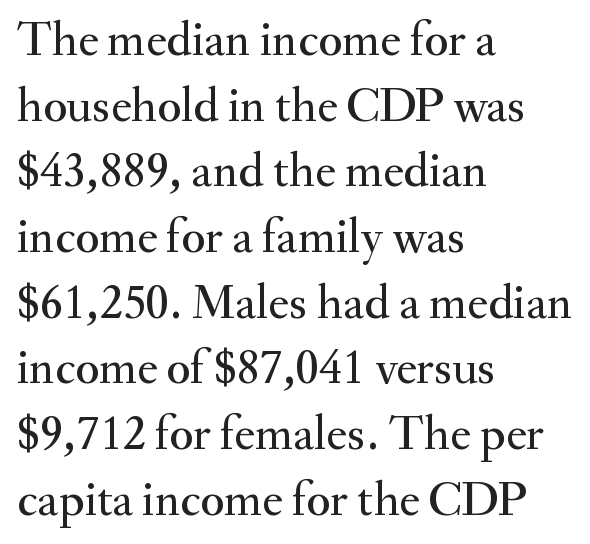
{"serif": "yes", "italic": "no", "width": "normal", "stroke_contrast": "medium", "x_height": "small", "monospaced": "no", "underline": "no", "align": "left", "line_spacing": "normal", "line_spacing_ratio": 1.34, "letter_spacing": "normal", "letter_spacing_em": 0.0, "glyph_px": 49}
